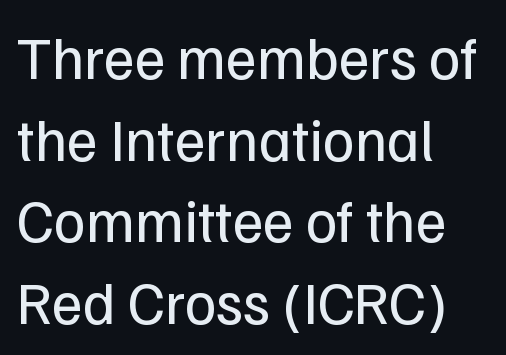
A light-to-regular cut is what we see here. This rendering uses left alignment, leaving the right contour irregular. It's the straight-up-and-down kind of type. Leading matches the norm, producing a regular column. The face used here is proportionally spaced, like ordinary book or web type.
